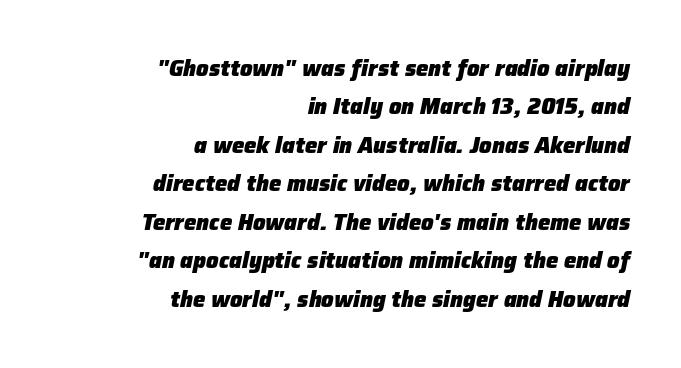
Nobody touched the tracking dial on this one. Is the type slanted? Yes — the strokes lean at a clear angle. Caption: bold face, heavy strokes. These lines are set flush right with a ragged left edge.
